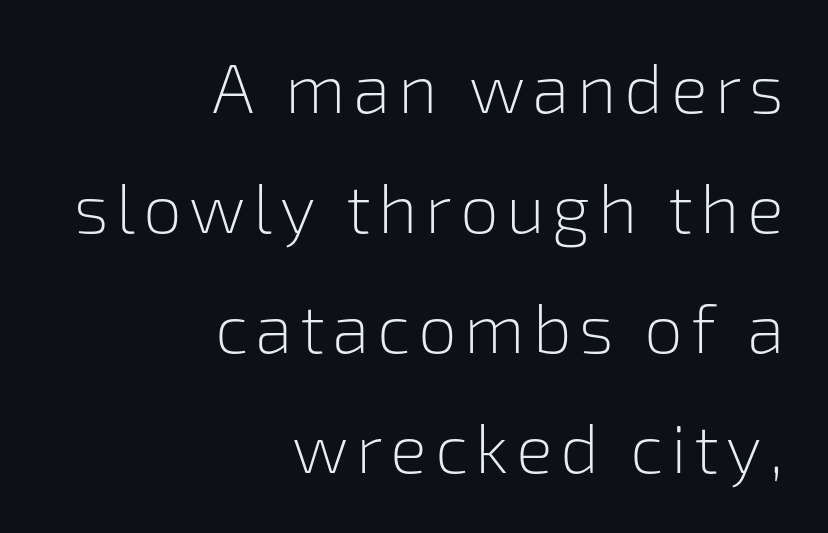
{"serif": "no", "italic": "no", "bold": "no", "weight": "light", "width": "normal", "stroke_contrast": "low", "x_height": "medium", "monospaced": "no", "underline": "no", "align": "right", "line_spacing_ratio": 1.74, "glyph_px": 69}
